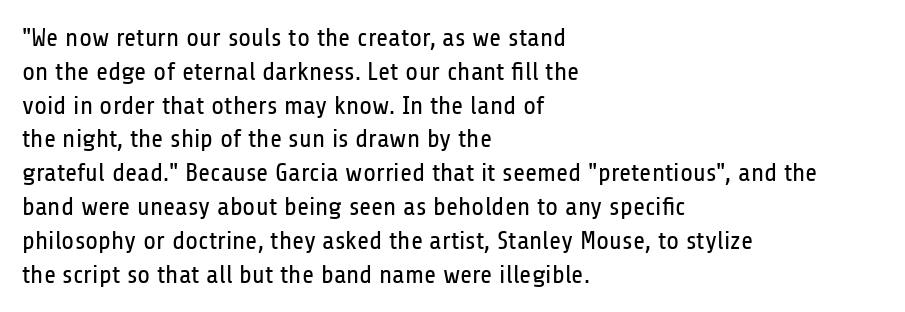
Q: Is the text bold? A: No.
Q: Is the text italic (slanted)? A: No, it is upright.
Q: Is the text underlined? A: No.
Q: How is the paragraph aligned? A: Left-aligned.
Q: Is the spacing between letters normal or unusually wide? A: Normal.
Q: Is the spacing between lines tight, normal or loose? A: Normal.
